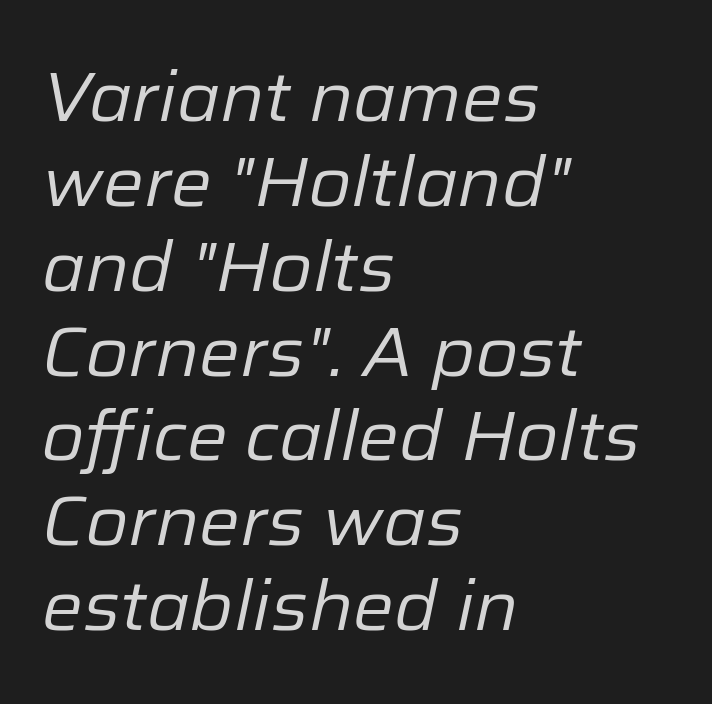
{"italic": "yes", "lean": "right", "slant_degrees": 12, "bold": "no", "weight": "regular", "width": "normal", "stroke_contrast": "low", "x_height": "medium", "monospaced": "no", "underline": "no", "align": "left", "line_spacing_ratio": 1.23, "letter_spacing": "normal", "letter_spacing_em": 0.0, "glyph_px": 69}
